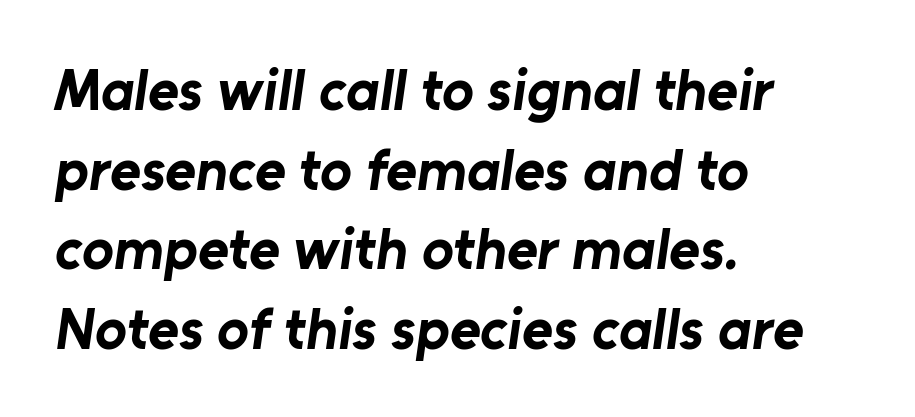
Q: Is the text bold? A: Yes.
Q: Is the typeface a serif or a sans-serif typeface? A: Sans-serif.
Q: Is the text underlined? A: No.
Q: How is the paragraph aligned? A: Left-aligned.
Q: Is the spacing between letters normal or unusually wide? A: Normal.
Q: Is the spacing between lines tight, normal or loose? A: Normal.
Q: Width (condensed, normal, or wide)? A: Normal.
Q: Stroke contrast? A: Low.
Q: x-height? A: Medium.
Q: Monospaced? A: No.
